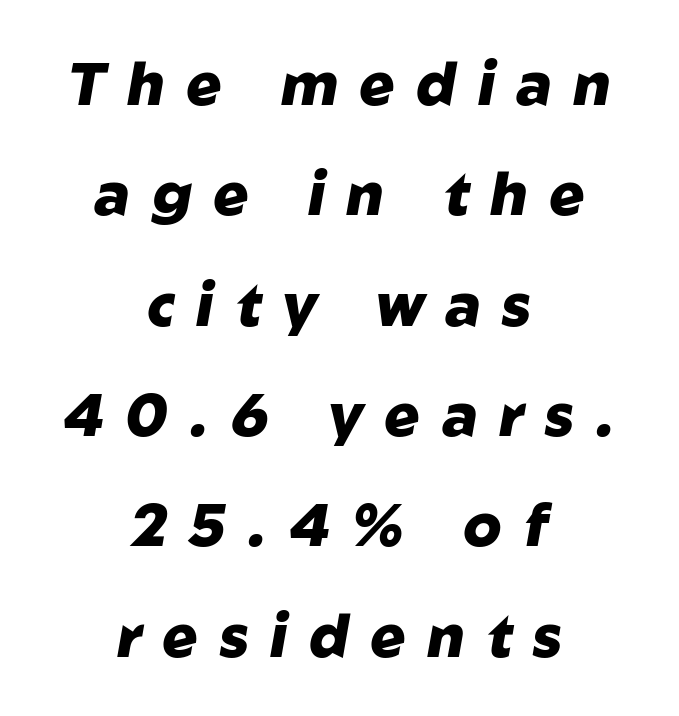
{"italic": "yes", "lean": "right", "slant_degrees": 10, "bold": "yes", "weight": "heavy", "width": "normal", "stroke_contrast": "low", "x_height": "medium", "monospaced": "no", "underline": "no", "align": "center", "line_spacing_ratio": 1.87, "letter_spacing": "wide", "letter_spacing_em": 0.36, "glyph_px": 59}
